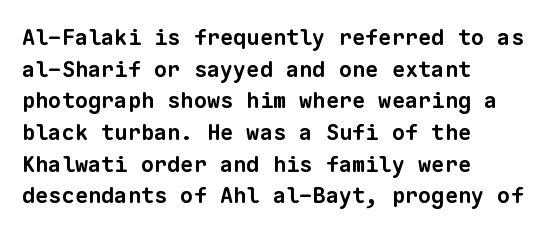
{"bold": "yes", "underline": "no", "align": "left", "line_spacing": "normal", "line_spacing_ratio": 1.44, "letter_spacing": "normal", "letter_spacing_em": 0.0, "glyph_px": 22}
